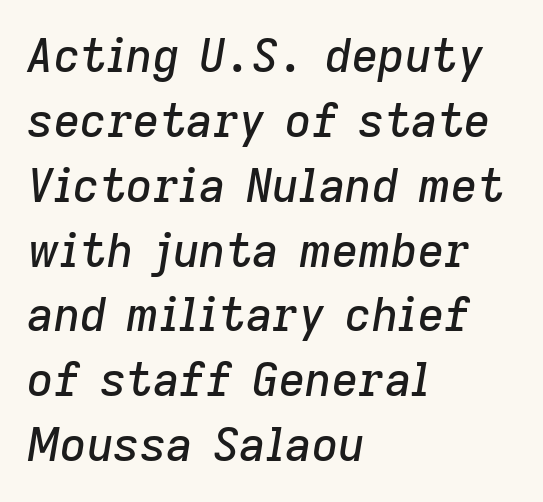
The image shows 46 px text type, italic (leaning right); set left-aligned, normal line spacing (1.41x), normal letter spacing, not underlined; low stroke contrast and a medium x-height.
